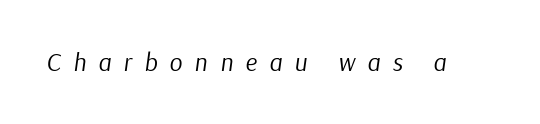
The image shows 25 px text type, italic (leaning right); set unusually wide letter spacing (+0.5 em), not underlined.
